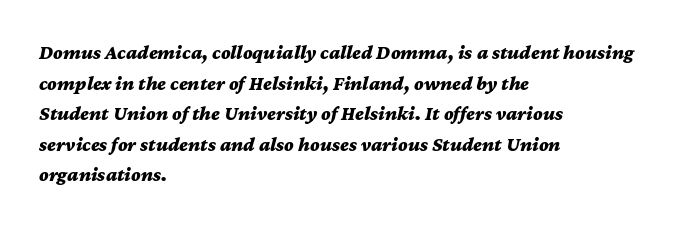
The image shows 20 px bold type, italic (leaning right); set left-aligned, normal line spacing (1.53x), normal letter spacing, not underlined.
